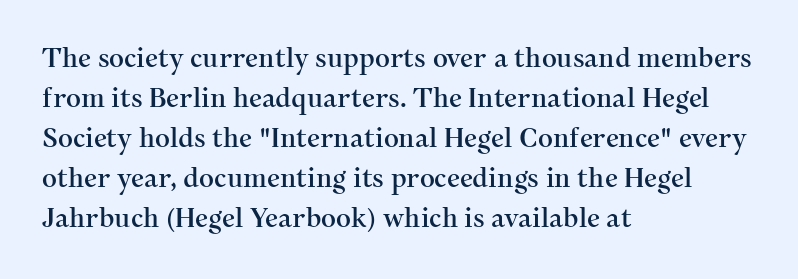
Q: Is the text italic (slanted)? A: No, it is upright.
Q: Is the text underlined? A: No.
Q: How is the paragraph aligned? A: Left-aligned.
Q: Is the spacing between letters normal or unusually wide? A: Normal.
Q: Is the spacing between lines tight, normal or loose? A: Normal.
